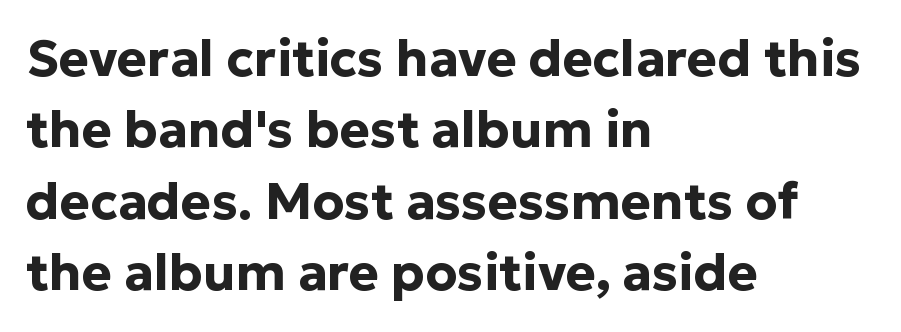
{"serif": "no", "italic": "no", "bold": "yes", "weight": "bold", "width": "normal", "stroke_contrast": "low", "x_height": "medium", "monospaced": "no", "underline": "no", "align": "left", "line_spacing": "normal", "line_spacing_ratio": 1.4, "letter_spacing": "normal", "letter_spacing_em": 0.0, "glyph_px": 51}
